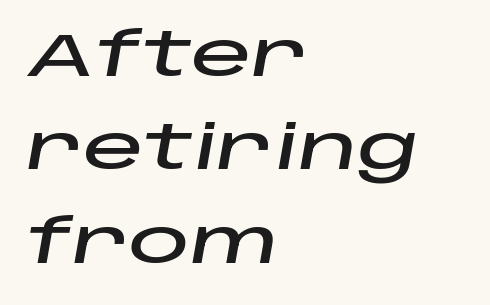
The image shows 61 px wide type, italic (leaning right); set left-aligned, normal line spacing (1.53x), normal letter spacing, not underlined; low stroke contrast and a large x-height.
